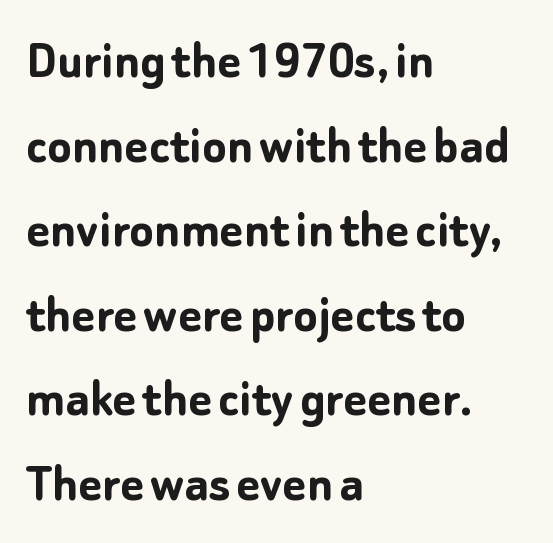
Q: Is the text bold? A: Yes.
Q: Is the text italic (slanted)? A: No, it is upright.
Q: Is the typeface a serif or a sans-serif typeface? A: Sans-serif.
Q: Is the text underlined? A: No.
Q: How is the paragraph aligned? A: Left-aligned.
Q: Is the spacing between letters normal or unusually wide? A: Normal.
Q: Is the spacing between lines tight, normal or loose? A: Normal.
Q: Width (condensed, normal, or wide)? A: Normal.
Q: Stroke contrast? A: Low.
Q: x-height? A: Medium.
Q: Monospaced? A: No.
